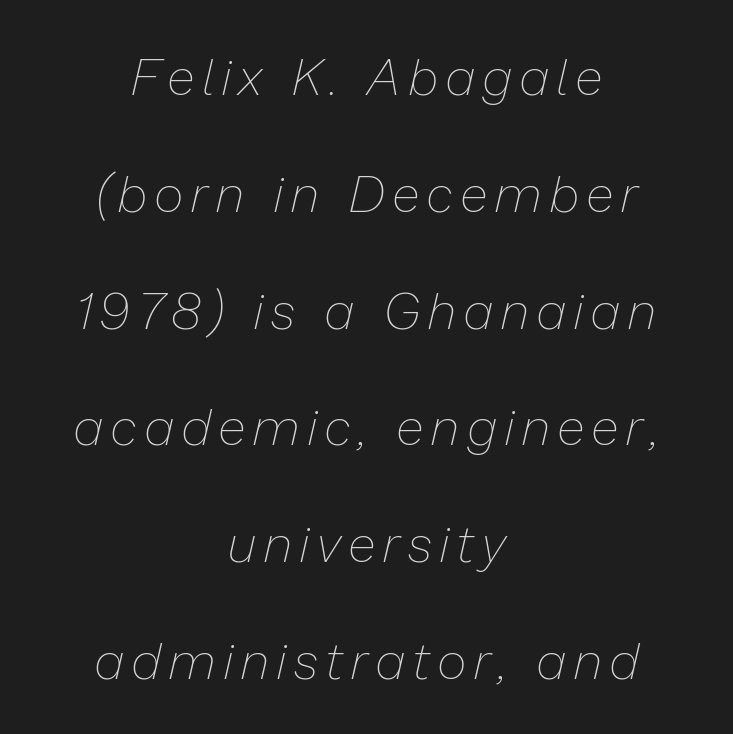
{"italic": "yes", "lean": "right", "slant_degrees": 13, "bold": "no", "weight": "thin", "width": "normal", "stroke_contrast": "low", "x_height": "medium", "monospaced": "no", "underline": "no", "align": "center", "line_spacing": "loose", "line_spacing_ratio": 2.29, "glyph_px": 51}
